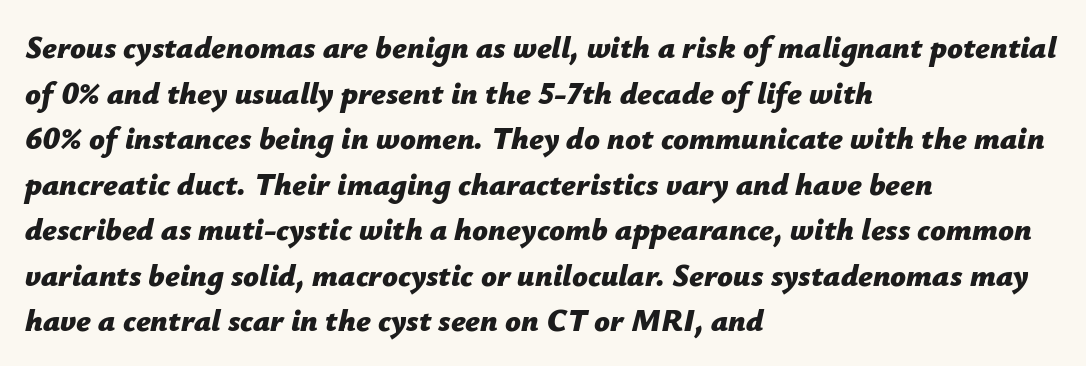
The image shows 31 px bold type, italic (leaning right); set left-aligned, normal line spacing (1.47x), normal letter spacing, not underlined; low stroke contrast and a medium x-height.
